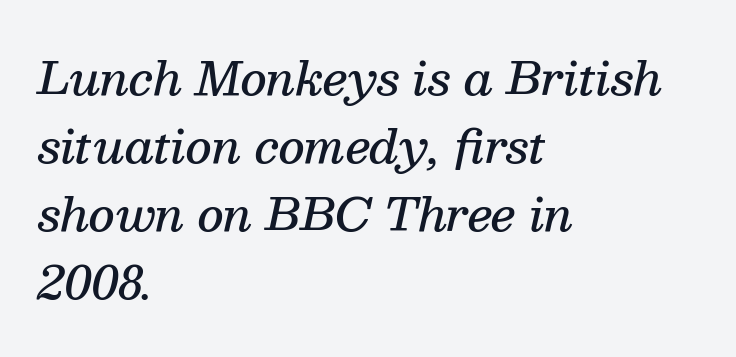
The image shows 45 px semibold serif type, italic (leaning right); set left-aligned, normal line spacing (1.51x), normal letter spacing, not underlined; medium stroke contrast and a medium x-height.
